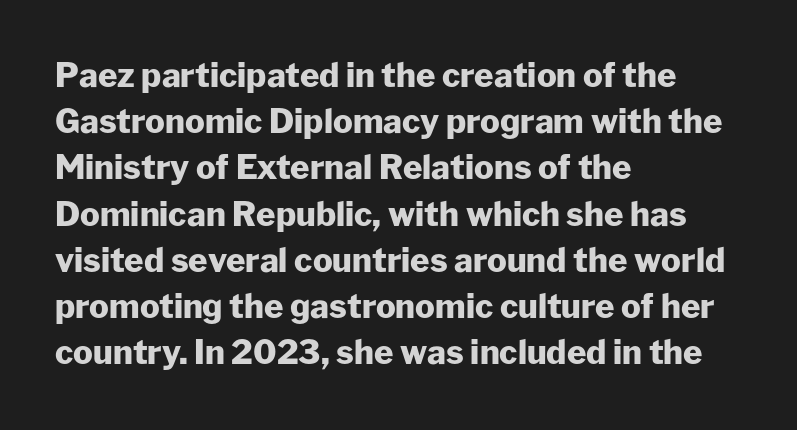
In terms of posture, this sample is upright. What stands out about the letter spacing? Nothing — it is the standard amount. Each glyph is drawn with heavy, bold strokes. Vertical spacing — default. Honestly, there is no underline to notice here at all. A typesetter would call this proportional, since set widths differ per character.
